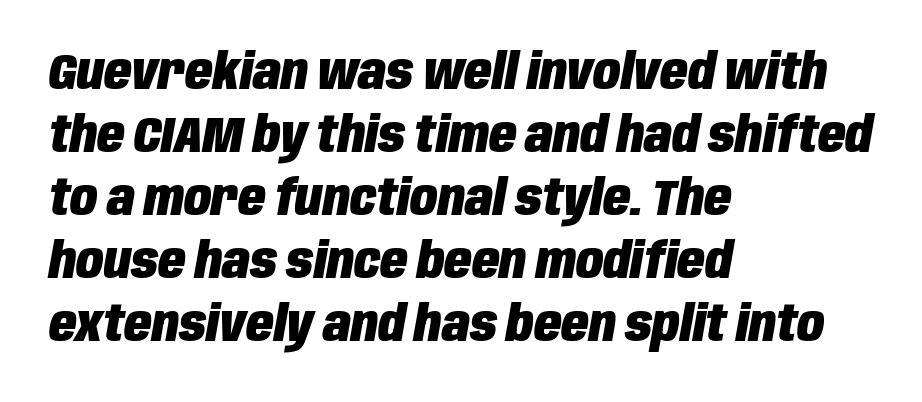
The letters are bold, with thick, heavy strokes. Is this a fixed-width face? No — the glyphs have proportional, varying widths. The passage shown leans; its letterforms are oblique. The space beneath each line is pristine and unruled. Honestly, the letter spacing is just normal — you wouldn't notice it. Horizontal bands of white between lines are of average thickness.
